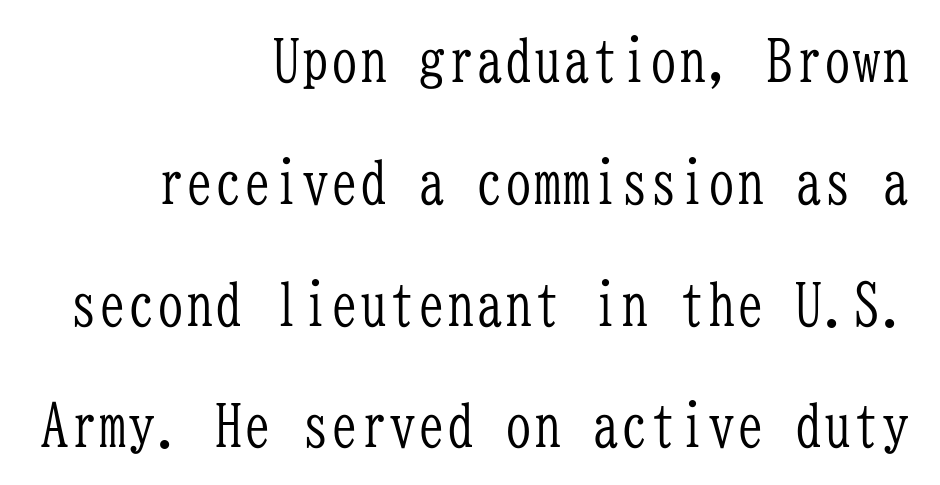
The image shows 58 px light, condensed serif type, upright, monospaced; set right-aligned, loose line spacing (2.1x), normal letter spacing, not underlined; low stroke contrast and a medium x-height.
